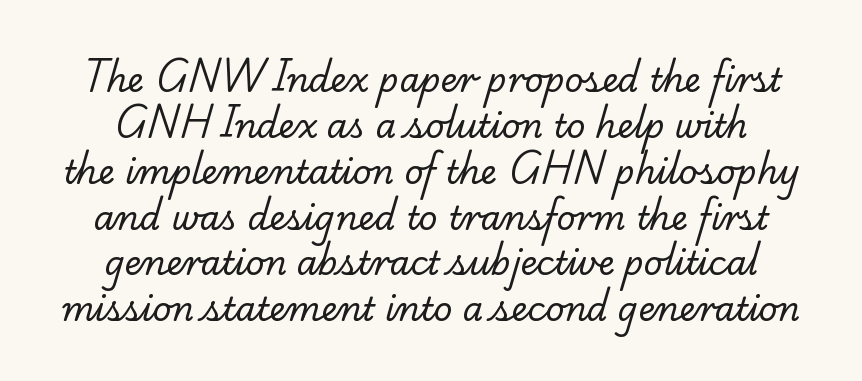
Q: Is the text bold? A: No.
Q: Is the text underlined? A: No.
Q: How is the paragraph aligned? A: Centered.
Q: Is the spacing between letters normal or unusually wide? A: Normal.
Q: Is the spacing between lines tight, normal or loose? A: Normal.
Q: Width (condensed, normal, or wide)? A: Normal.
Q: Stroke contrast? A: Low.
Q: x-height? A: Small.
Q: Monospaced? A: No.
